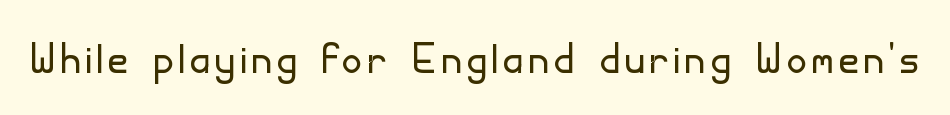
The image shows 55 px light sans-serif type, upright; set not underlined; low stroke contrast and a small x-height.
